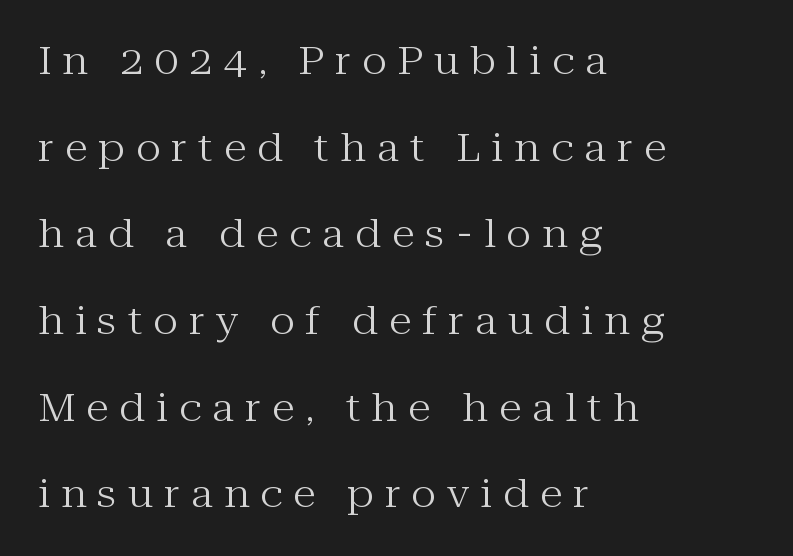
The image shows 38 px regular-weight serif type, upright; set left-aligned, loose line spacing (2.28x), unusually wide letter spacing (+0.29 em), not underlined; medium stroke contrast and a medium x-height.
